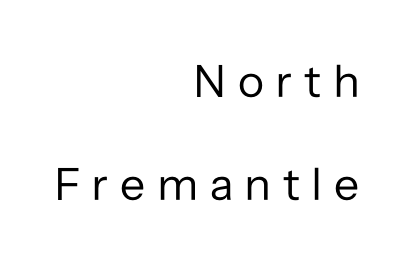
{"serif": "no", "italic": "no", "bold": "no", "weight": "regular", "width": "normal", "stroke_contrast": "low", "x_height": "medium", "monospaced": "no", "underline": "no", "align": "right", "line_spacing": "loose", "line_spacing_ratio": 2.25, "letter_spacing": "wide", "letter_spacing_em": 0.27, "glyph_px": 46}
